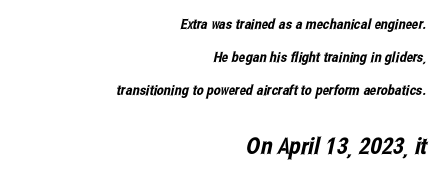
If you measured baseline to baseline, you'd find a long distance. Type size steps up from the first block to the second. Between one letter and the next there's only the usual sliver of space. The lines are quadded right.
